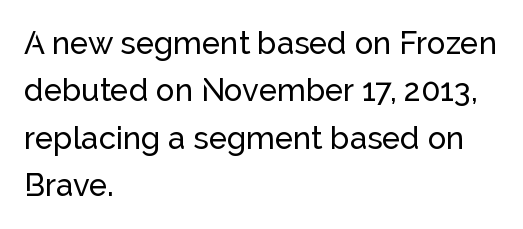
Q: Is the text italic (slanted)? A: No, it is upright.
Q: Is the typeface a serif or a sans-serif typeface? A: Sans-serif.
Q: Is the text underlined? A: No.
Q: How is the paragraph aligned? A: Left-aligned.
Q: Is the spacing between letters normal or unusually wide? A: Normal.
Q: Is the spacing between lines tight, normal or loose? A: Normal.
Q: Width (condensed, normal, or wide)? A: Normal.
Q: Stroke contrast? A: Low.
Q: x-height? A: Medium.
Q: Monospaced? A: No.
